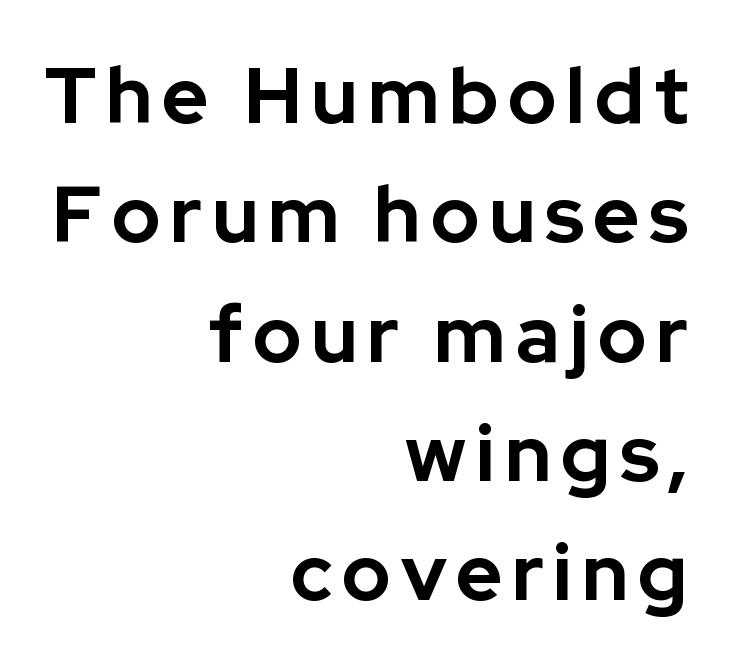
The image shows 79 px bold sans-serif type, upright; set right-aligned, normal line spacing (1.51x), not underlined; low stroke contrast and a medium x-height.
